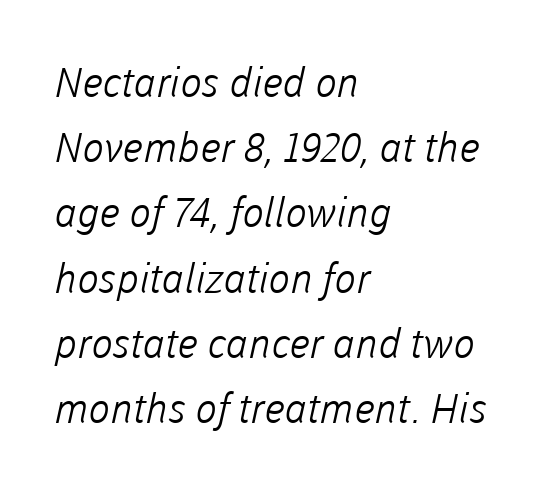
Q: Is the text bold? A: No.
Q: Is the typeface a serif or a sans-serif typeface? A: Sans-serif.
Q: Is the text underlined? A: No.
Q: How is the paragraph aligned? A: Left-aligned.
Q: Is the spacing between letters normal or unusually wide? A: Normal.
Q: Is the spacing between lines tight, normal or loose? A: Normal.
Q: Width (condensed, normal, or wide)? A: Normal.
Q: Stroke contrast? A: Low.
Q: x-height? A: Medium.
Q: Monospaced? A: No.
